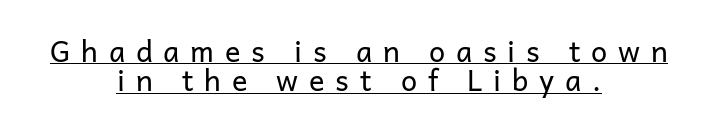
Q: Is the text bold? A: No.
Q: Is the text italic (slanted)? A: No, it is upright.
Q: Is the typeface a serif or a sans-serif typeface? A: Sans-serif.
Q: Is the text underlined? A: Yes.
Q: How is the paragraph aligned? A: Centered.
Q: Is the spacing between letters normal or unusually wide? A: Unusually wide.
Q: Is the spacing between lines tight, normal or loose? A: Tight.
Q: Width (condensed, normal, or wide)? A: Normal.
Q: Stroke contrast? A: Low.
Q: x-height? A: Medium.
Q: Monospaced? A: No.
